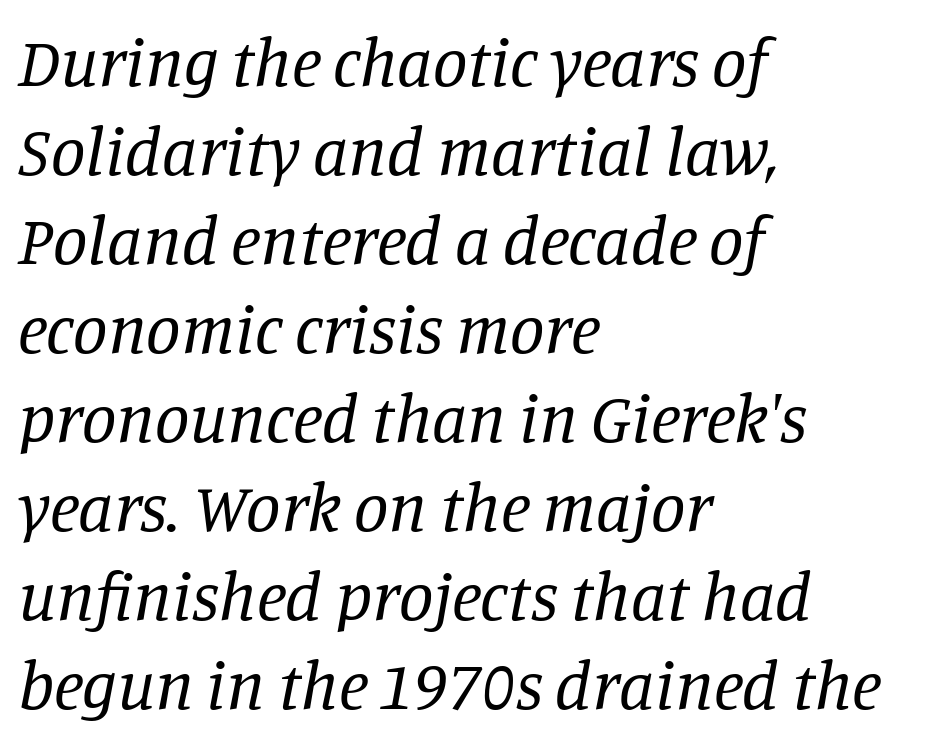
Q: Is the text bold? A: No.
Q: Is the text italic (slanted)? A: Yes, it leans right by about 11 degrees.
Q: Is the typeface a serif or a sans-serif typeface? A: Serif.
Q: Is the text underlined? A: No.
Q: How is the paragraph aligned? A: Left-aligned.
Q: Is the spacing between letters normal or unusually wide? A: Normal.
Q: Is the spacing between lines tight, normal or loose? A: Normal.
Q: Width (condensed, normal, or wide)? A: Normal.
Q: Stroke contrast? A: Low.
Q: x-height? A: Large.
Q: Monospaced? A: No.
